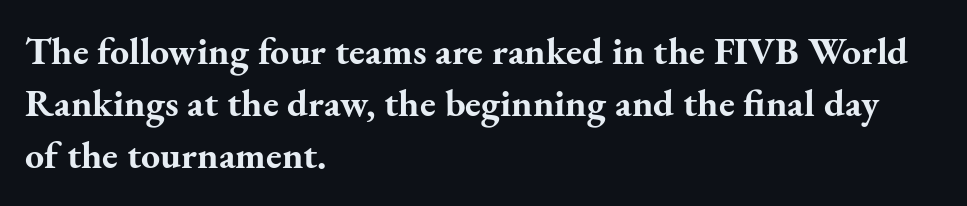
Q: Is the text bold? A: Yes.
Q: Is the text italic (slanted)? A: No, it is upright.
Q: Is the typeface a serif or a sans-serif typeface? A: Serif.
Q: Is the text underlined? A: No.
Q: How is the paragraph aligned? A: Left-aligned.
Q: Is the spacing between letters normal or unusually wide? A: Normal.
Q: Is the spacing between lines tight, normal or loose? A: Normal.
Q: Width (condensed, normal, or wide)? A: Normal.
Q: Stroke contrast? A: Medium.
Q: x-height? A: Small.
Q: Monospaced? A: No.
